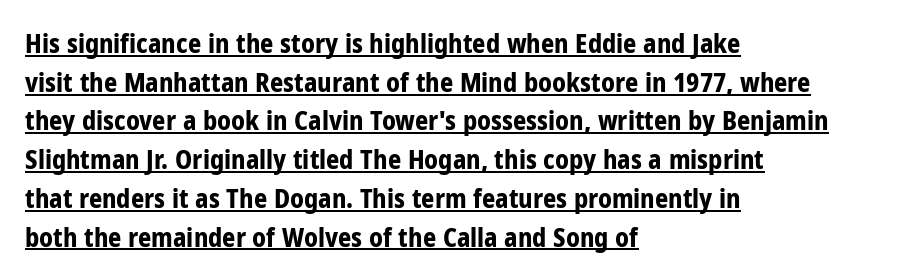
Q: Is the text bold? A: Yes.
Q: Is the text italic (slanted)? A: No, it is upright.
Q: Is the text underlined? A: Yes.
Q: How is the paragraph aligned? A: Left-aligned.
Q: Is the spacing between letters normal or unusually wide? A: Normal.
Q: Is the spacing between lines tight, normal or loose? A: Normal.
